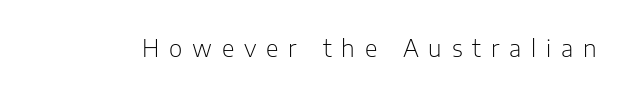
{"italic": "no", "bold": "no", "underline": "no", "letter_spacing": "wide", "letter_spacing_em": 0.43, "glyph_px": 23}
